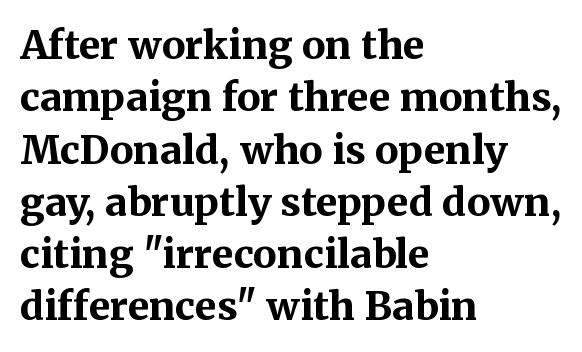
The image shows 39 px bold serif type, upright; set left-aligned, normal line spacing (1.34x), normal letter spacing, not underlined; medium stroke contrast and a medium x-height.
